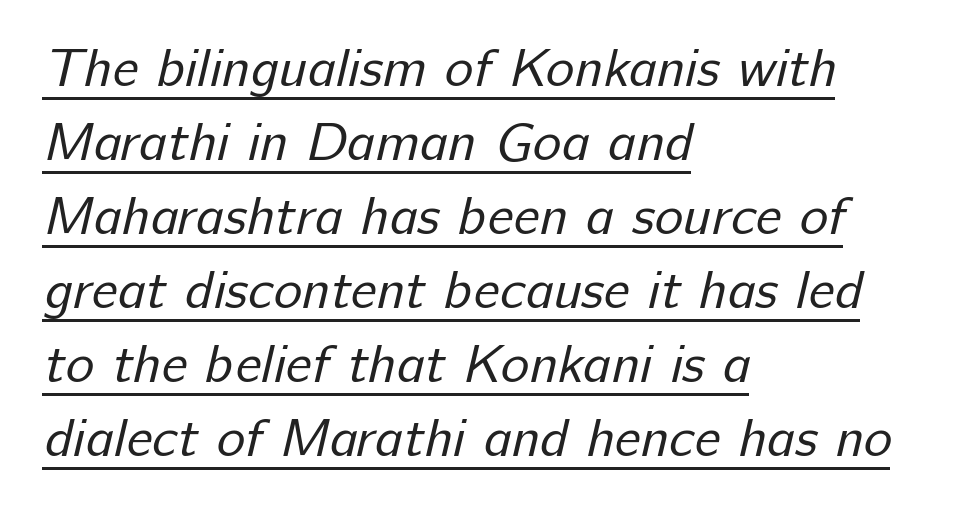
Line spacing here is normal. You could call the tracking neutral — neither tight nor loose. Is there an underline? Yes — a line sits under the letters. To sum up the face: it is a sans, with no serifs. This sample has the flowing, uneven cadence of proportional lettering. One-word summary of the alignment: left.
